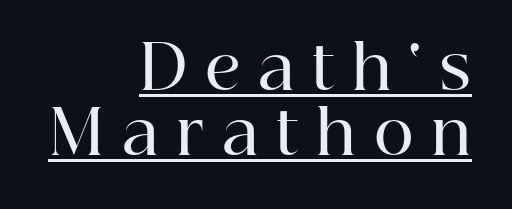
{"serif": "yes", "italic": "no", "bold": "semi", "weight": "semibold", "width": "normal", "stroke_contrast": "high", "x_height": "medium", "monospaced": "no", "underline": "yes", "align": "right", "line_spacing": "tight", "line_spacing_ratio": 1.06, "letter_spacing": "wide", "letter_spacing_em": 0.29, "glyph_px": 61}
